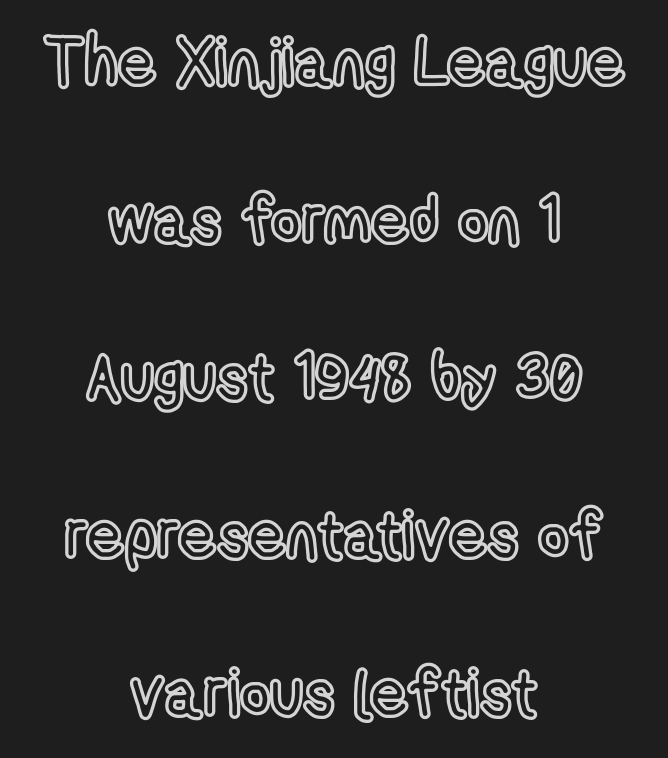
{"italic": "no", "width": "condensed", "x_height": "medium", "monospaced": "no", "underline": "no", "align": "center", "line_spacing": "loose", "line_spacing_ratio": 2.39, "letter_spacing": "normal", "letter_spacing_em": 0.0, "glyph_px": 66}
